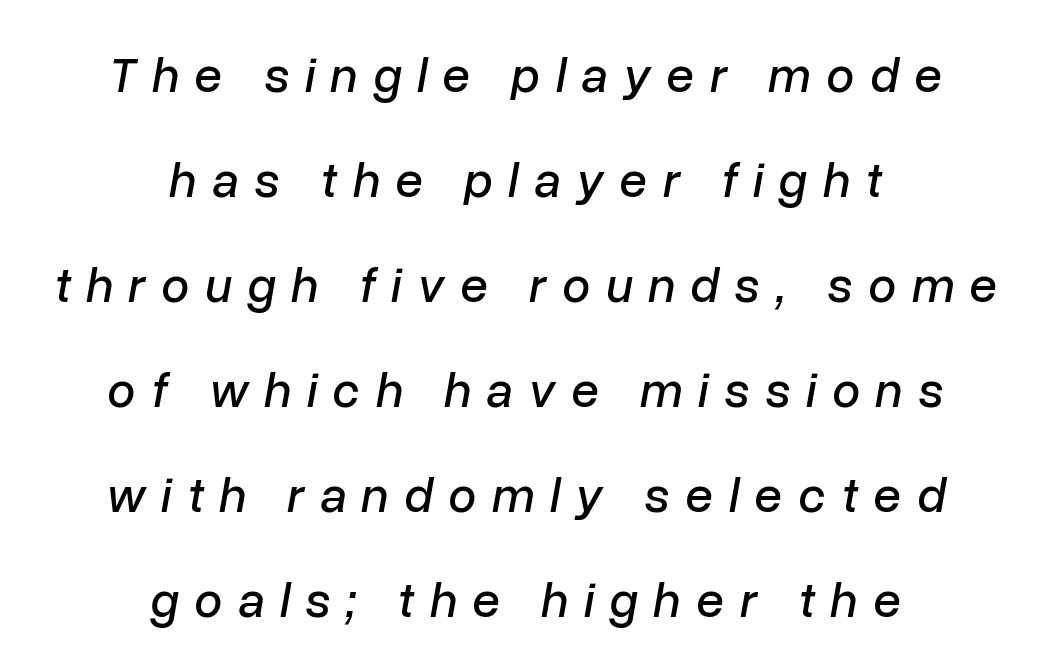
Between one letter and the next there's a generous, obvious gap. You could not count columns in this text — the font is proportionally spaced. Widely set lines give the paragraph a tall, airy silhouette. This rendering features lettering with no underline. Short and long lines alike share a common midpoint. This sample uses an oblique cut, with every glyph tilted off the vertical.
